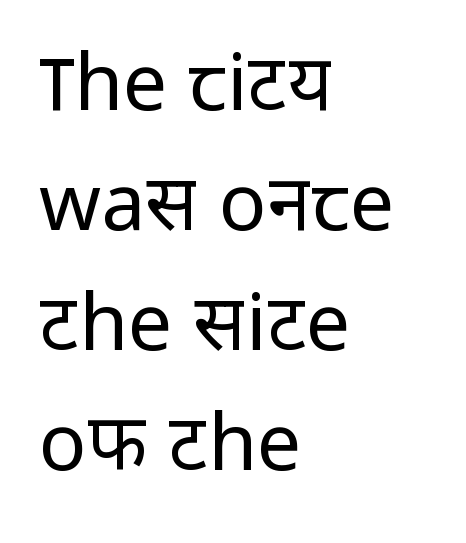
Nothing sits at the stroke ends, so this counts as sans-serif. This reads as an unemphasized weight, regular at the heaviest. Type without underlining. No italicization has been applied; the sample stays upright. The horizontal fit of the characters is conventional and even. Where is the straight margin? On the left.
